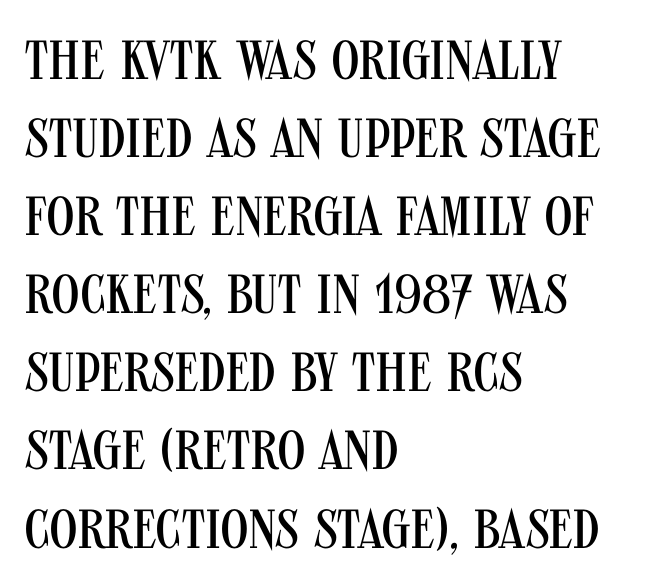
Clear beneath every line of the passage. Look at the tracking — it's just the regular setting, nothing added. The lines are quadded left. Character widths vary here, with narrow letters taking less room than wide ones.
